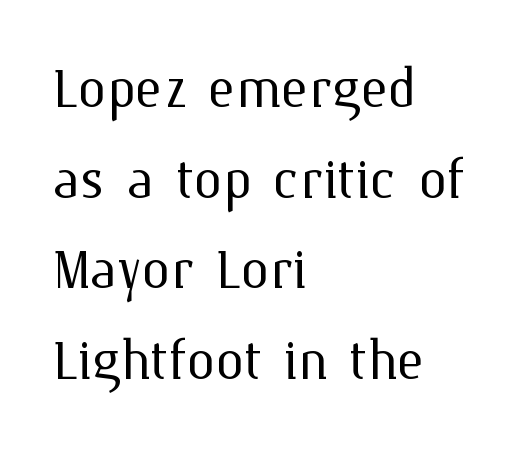
The image shows 72 px light type, upright; set left-aligned, normal line spacing (1.26x), normal letter spacing, not underlined; medium stroke contrast and a medium x-height.
